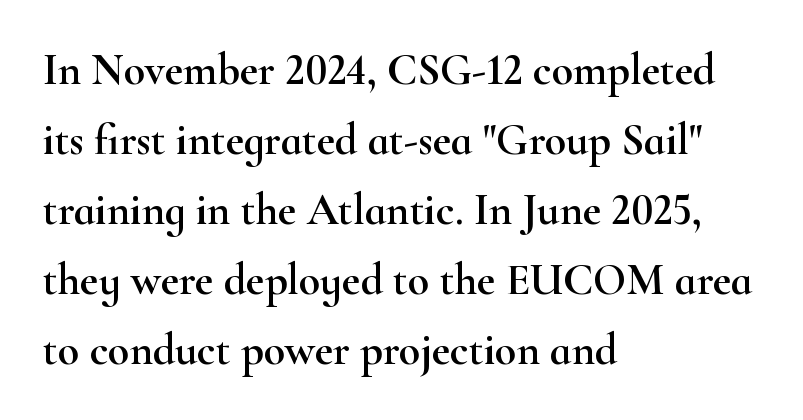
{"serif": "yes", "italic": "no", "width": "wide", "stroke_contrast": "high", "x_height": "small", "monospaced": "no", "underline": "no", "align": "left", "line_spacing": "normal", "line_spacing_ratio": 1.59, "letter_spacing": "normal", "letter_spacing_em": 0.0, "glyph_px": 44}
